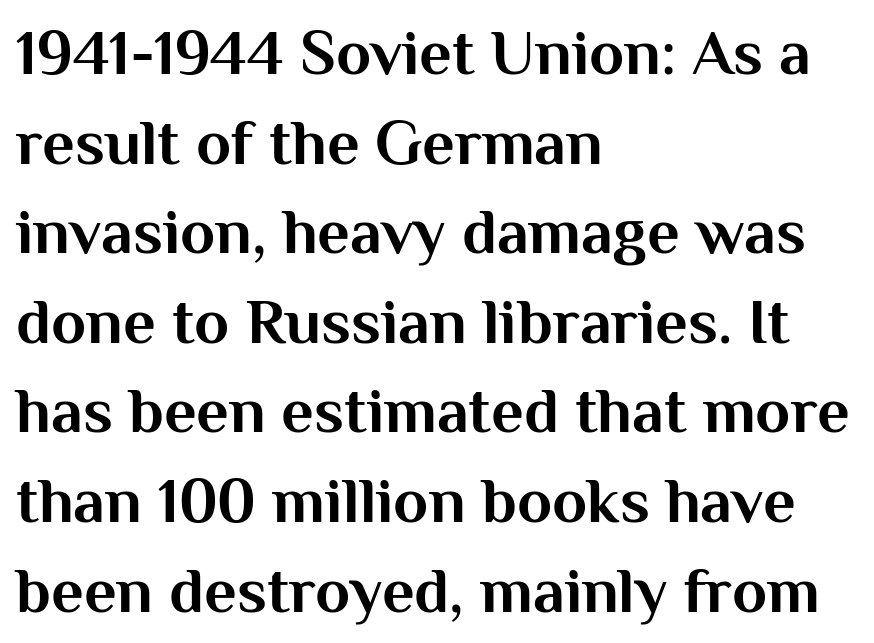
{"serif": "no", "italic": "no", "bold": "yes", "weight": "bold", "width": "normal", "stroke_contrast": "medium", "x_height": "medium", "monospaced": "no", "underline": "no", "align": "left", "line_spacing": "normal", "line_spacing_ratio": 1.4, "letter_spacing": "normal", "letter_spacing_em": 0.0, "glyph_px": 64}
